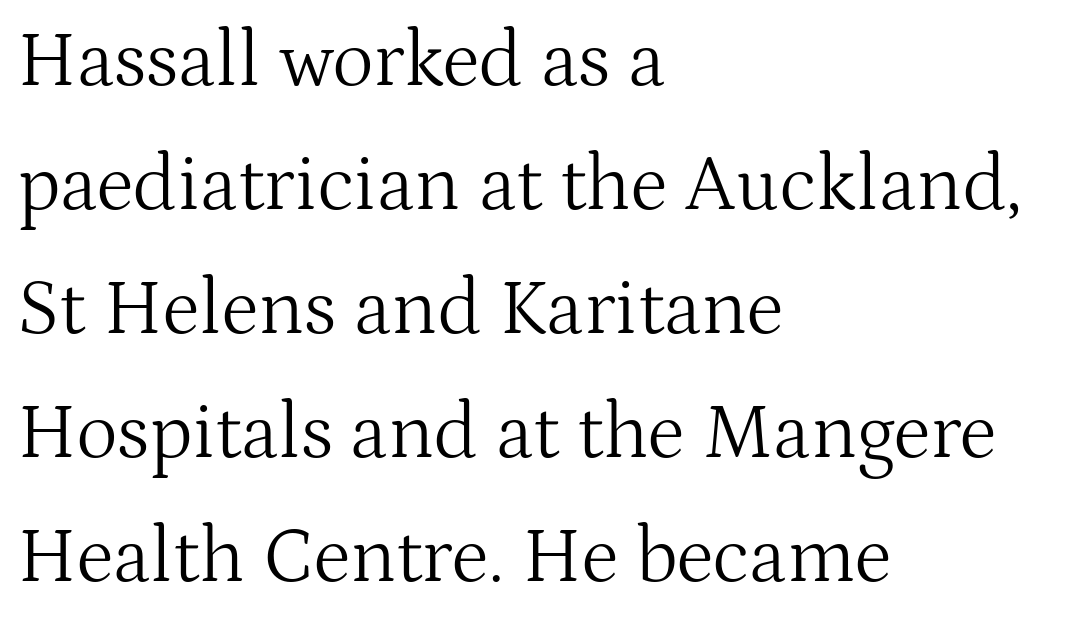
The image shows 79 px light serif type, upright; set left-aligned, normal line spacing (1.57x), normal letter spacing, not underlined; medium stroke contrast and a medium x-height.
